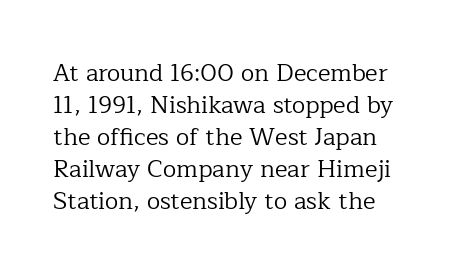
A bare baseline throughout the passage. Does the lettering tilt? It doesn't — this is upright. Leftover space on each line is placed entirely after the last word. Regarding leading, the lines here are spaced in the standard way. Inter-character spacing is left at the font's built-in metrics. Compared with a typical body face, this is equally light or lighter still.
